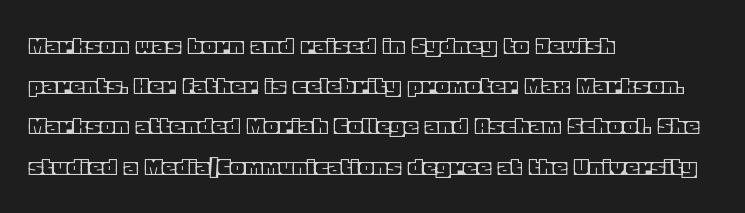
{"italic": "no", "underline": "no", "align": "left", "line_spacing": "normal", "line_spacing_ratio": 1.49, "letter_spacing": "normal", "letter_spacing_em": 0.0, "glyph_px": 27}
